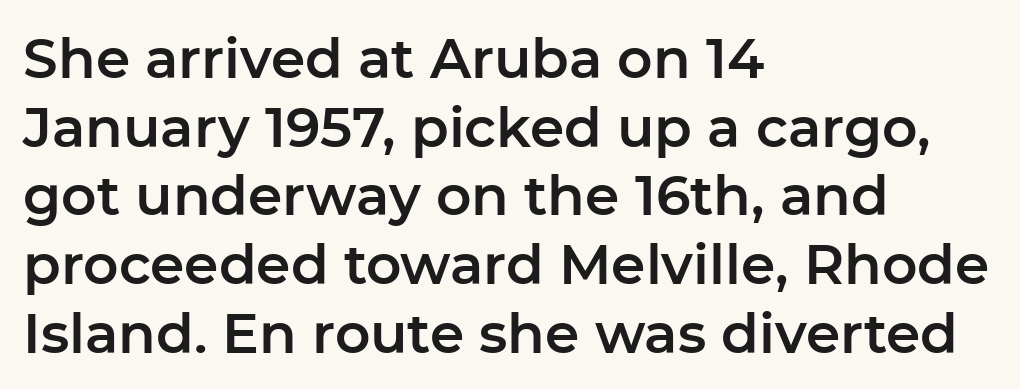
The image shows 55 px sans-serif type, upright; set left-aligned, normal line spacing (1.25x), normal letter spacing, not underlined; low stroke contrast and a medium x-height.
